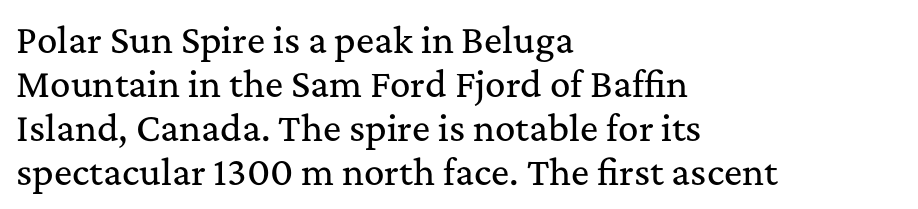
Q: Is the text italic (slanted)? A: No, it is upright.
Q: Is the typeface a serif or a sans-serif typeface? A: Serif.
Q: Is the text underlined? A: No.
Q: How is the paragraph aligned? A: Left-aligned.
Q: Is the spacing between letters normal or unusually wide? A: Normal.
Q: Is the spacing between lines tight, normal or loose? A: Normal.
Q: Width (condensed, normal, or wide)? A: Normal.
Q: Stroke contrast? A: Medium.
Q: x-height? A: Medium.
Q: Monospaced? A: No.
